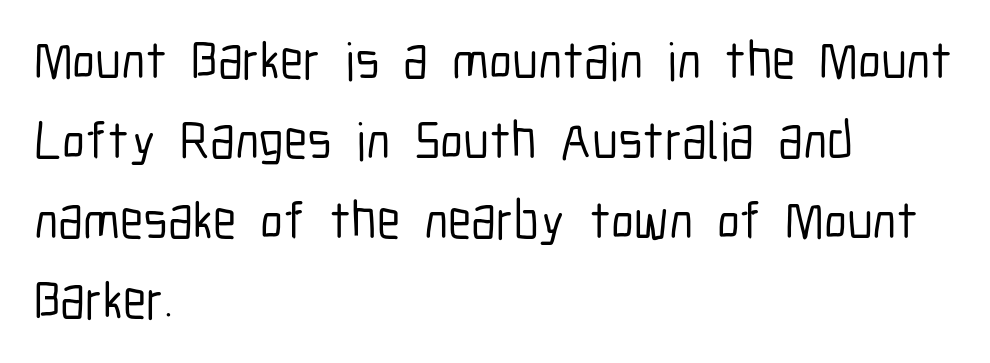
Q: Is the text italic (slanted)? A: No, it is upright.
Q: Is the typeface a serif or a sans-serif typeface? A: Sans-serif.
Q: Is the text underlined? A: No.
Q: How is the paragraph aligned? A: Left-aligned.
Q: Is the spacing between letters normal or unusually wide? A: Normal.
Q: Is the spacing between lines tight, normal or loose? A: Normal.
Q: Width (condensed, normal, or wide)? A: Condensed.
Q: Stroke contrast? A: Low.
Q: x-height? A: Medium.
Q: Monospaced? A: No.
